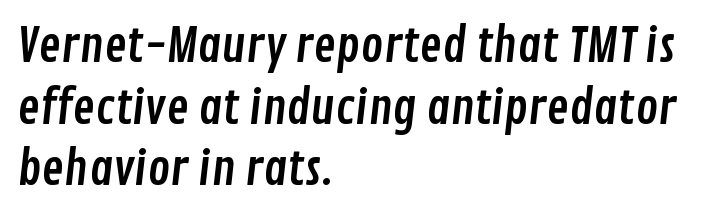
{"serif": "no", "width": "condensed", "stroke_contrast": "low", "x_height": "medium", "monospaced": "no", "underline": "no", "align": "left", "line_spacing": "normal", "line_spacing_ratio": 1.31, "letter_spacing": "normal", "letter_spacing_em": 0.0, "glyph_px": 47}
